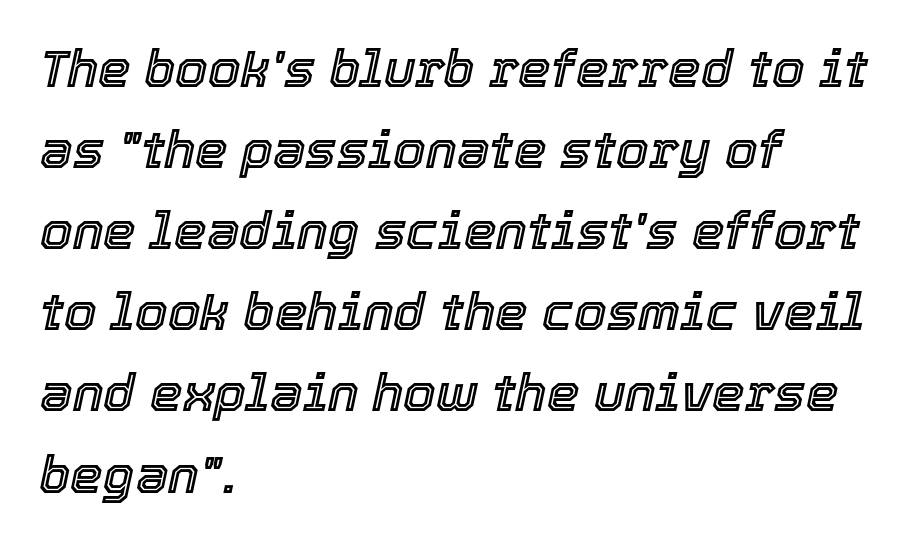
{"italic": "yes", "lean": "right", "slant_degrees": 12, "width": "normal", "x_height": "medium", "monospaced": "no", "underline": "no", "align": "left", "line_spacing": "normal", "line_spacing_ratio": 1.56, "letter_spacing": "normal", "letter_spacing_em": 0.0, "glyph_px": 52}
